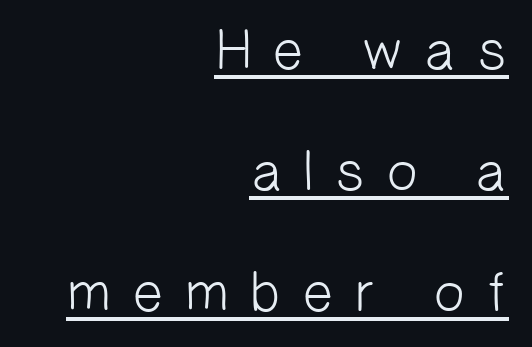
{"serif": "no", "bold": "no", "weight": "light", "width": "normal", "stroke_contrast": "low", "x_height": "medium", "monospaced": "no", "underline": "yes", "align": "right", "line_spacing": "loose", "line_spacing_ratio": 2.16, "letter_spacing": "wide", "letter_spacing_em": 0.34, "glyph_px": 56}
